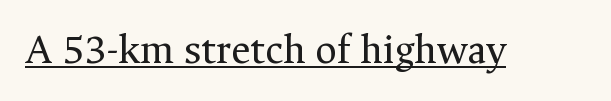
{"serif": "yes", "italic": "no", "bold": "no", "weight": "regular", "width": "normal", "stroke_contrast": "medium", "x_height": "medium", "monospaced": "no", "underline": "yes", "letter_spacing": "normal", "letter_spacing_em": 0.0, "glyph_px": 42}
